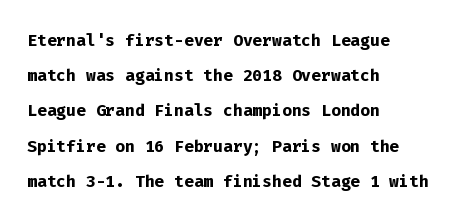
Each new line begins a customary step beneath the previous one. This rendering leaves character spacing at its baseline value. The lettering stays uniformly vertical, giving the passage a roman look. This rendering features lettering with no underline. A student would call this left alignment; a typographer would say flush left, rag right. Is the type bold? Yes — the strokes are clearly thick and heavy.
